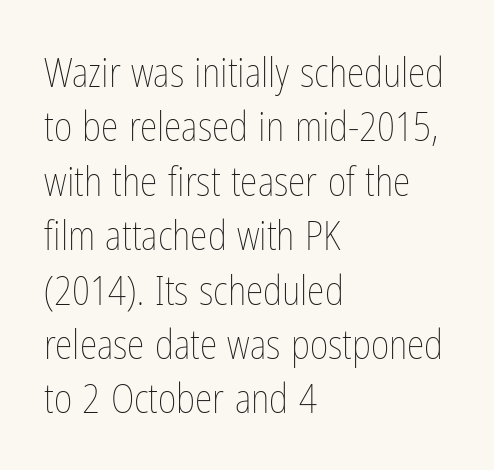
Check under the words: just untouched page. Weight: regular or lighter. Observe the ordinary spacing: letters are neighbours, not strangers. These lines were composed using upright roman letters.
